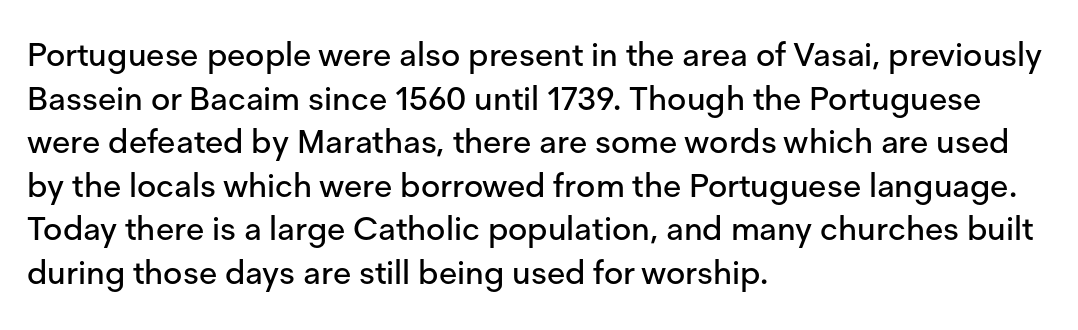
The passage shown is typed in a proportional face where columns would drift. Evenly set lines give the paragraph a standard silhouette. Where is the straight margin? On the left. This rendering features lettering with no underline. Posture: straight, roman, zero tilt.
